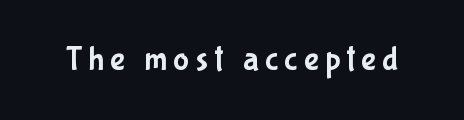
Q: Is the text italic (slanted)? A: No, it is upright.
Q: Is the typeface a serif or a sans-serif typeface? A: Sans-serif.
Q: Is the text underlined? A: No.
Q: Width (condensed, normal, or wide)? A: Condensed.
Q: Stroke contrast? A: Low.
Q: x-height? A: Medium.
Q: Monospaced? A: No.
